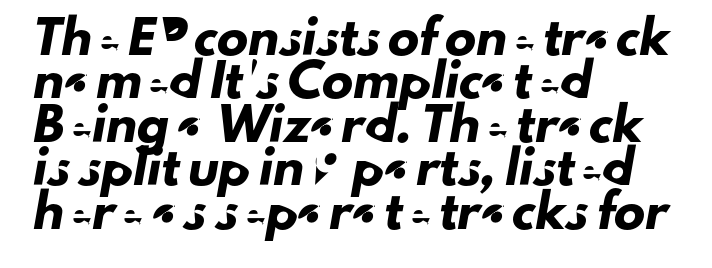
The image shows 31 px sans-serif type; set left-aligned, normal line spacing (1.4x), normal letter spacing, not underlined; low stroke contrast and a small x-height.
